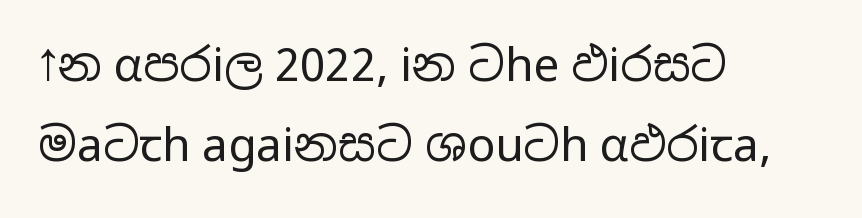
The image shows 46 px regular-weight, wide sans-serif type, upright; set left-aligned, line spacing 1.73x, normal letter spacing, not underlined; low stroke contrast and a medium x-height.
